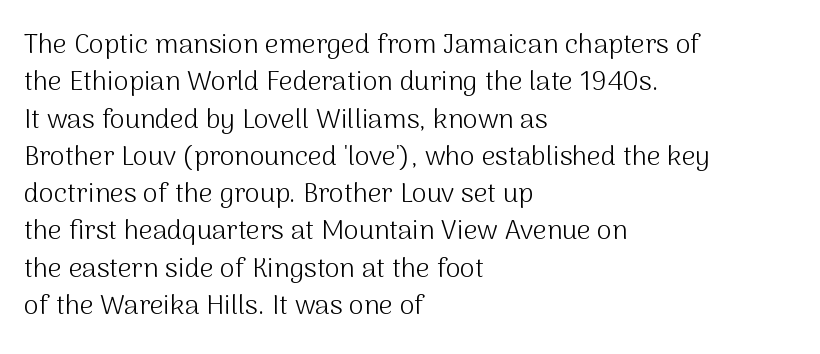
The image shows 27 px text type, upright; set left-aligned, normal line spacing (1.38x), normal letter spacing, not underlined.
